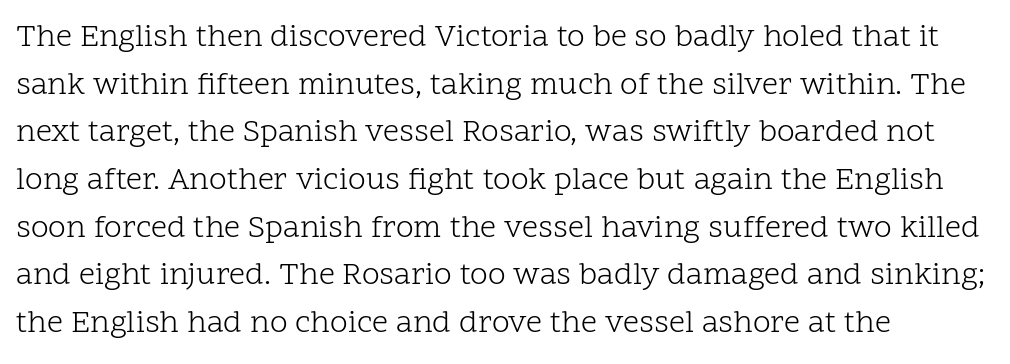
The image shows 32 px light serif type, upright; set left-aligned, normal line spacing (1.49x), normal letter spacing, not underlined; low stroke contrast and a medium x-height.
